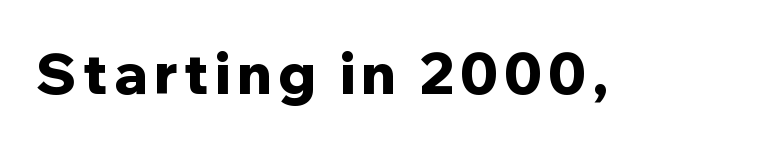
This sample uses a sans-serif face. On the weight axis this lands at bold, roughly 700. These lines are rendered in a variable-pitch font. Honestly, there is no underline to notice here at all.
